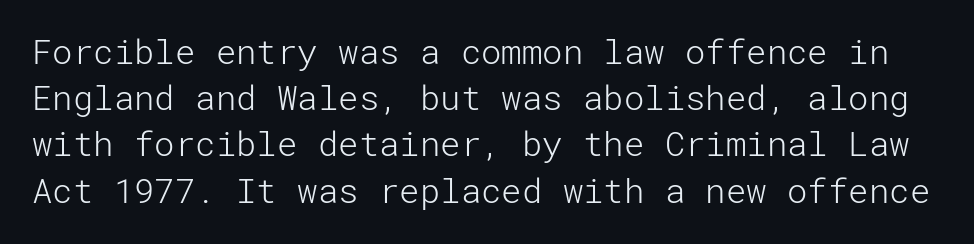
Q: Is the text bold? A: No.
Q: Is the text italic (slanted)? A: No, it is upright.
Q: Is the typeface a serif or a sans-serif typeface? A: Sans-serif.
Q: Is the text underlined? A: No.
Q: Is the spacing between letters normal or unusually wide? A: Normal.
Q: Is the spacing between lines tight, normal or loose? A: Normal.
Q: Width (condensed, normal, or wide)? A: Normal.
Q: Stroke contrast? A: Low.
Q: x-height? A: Medium.
